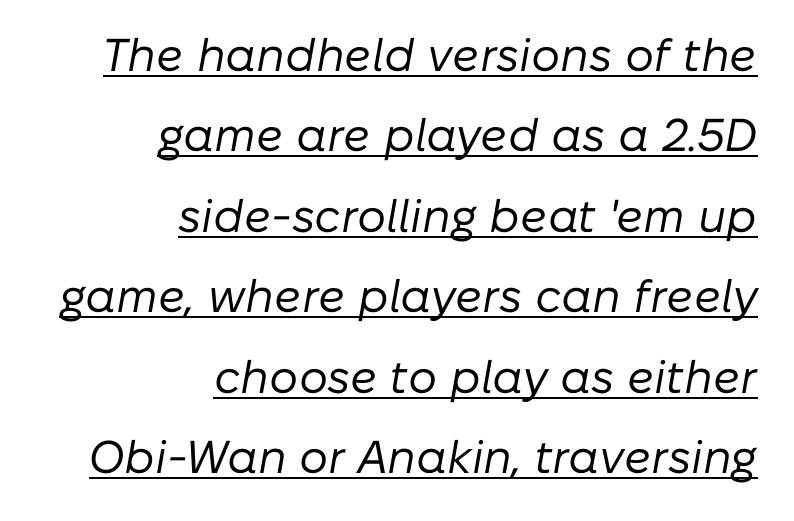
No chunkiness to these letters — they're not bold. The passage is arranged like a letterhead date or caption credit — flush right. Compared with typical body copy, the letter spacing here is the same. This is underlined copy, the kind a proofreader might mark for attention. Looks like regular typesetting: each glyph gets only the width it needs. Emphasis-style slanted type is in use.
